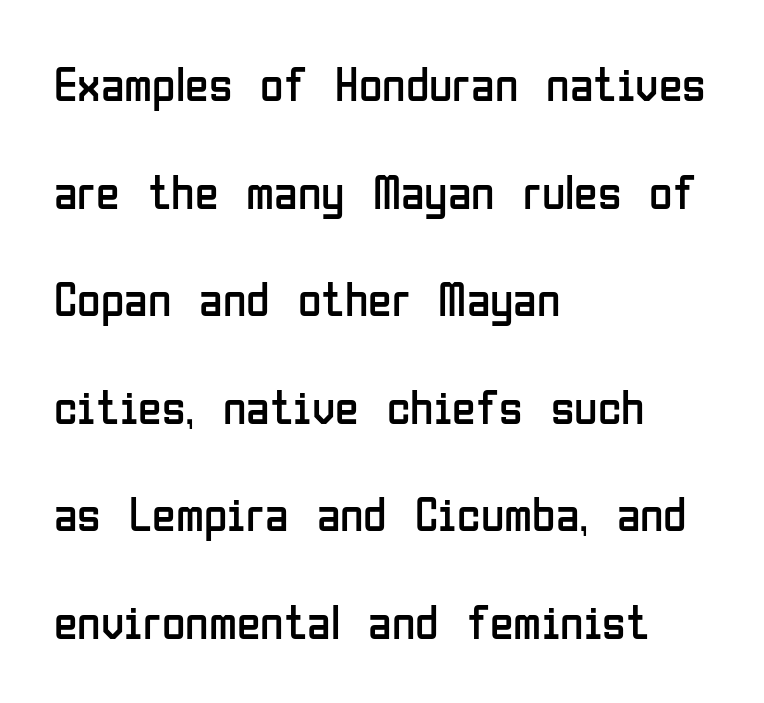
Quick note: interline space is abundant. The font's upright variant was chosen for this text. The letterforms sit shoulder to shoulder at normal distance. The space beneath each line is pristine and unruled.
